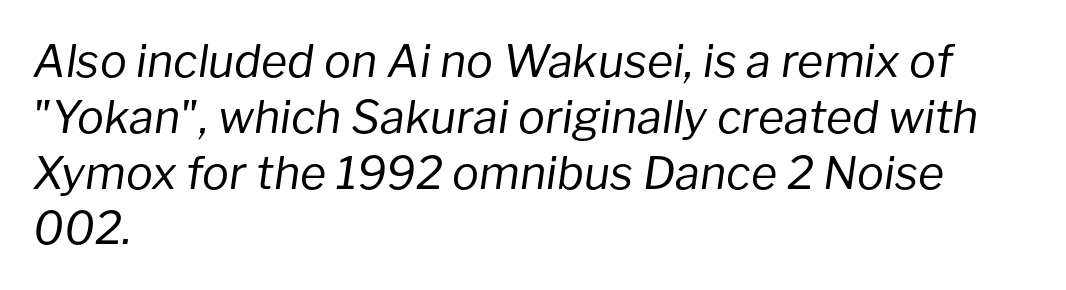
{"italic": "yes", "lean": "right", "slant_degrees": 8, "bold": "no", "weight": "regular", "width": "normal", "stroke_contrast": "low", "x_height": "medium", "monospaced": "no", "underline": "no", "align": "left", "line_spacing_ratio": 1.24, "letter_spacing": "normal", "letter_spacing_em": 0.0, "glyph_px": 45}
